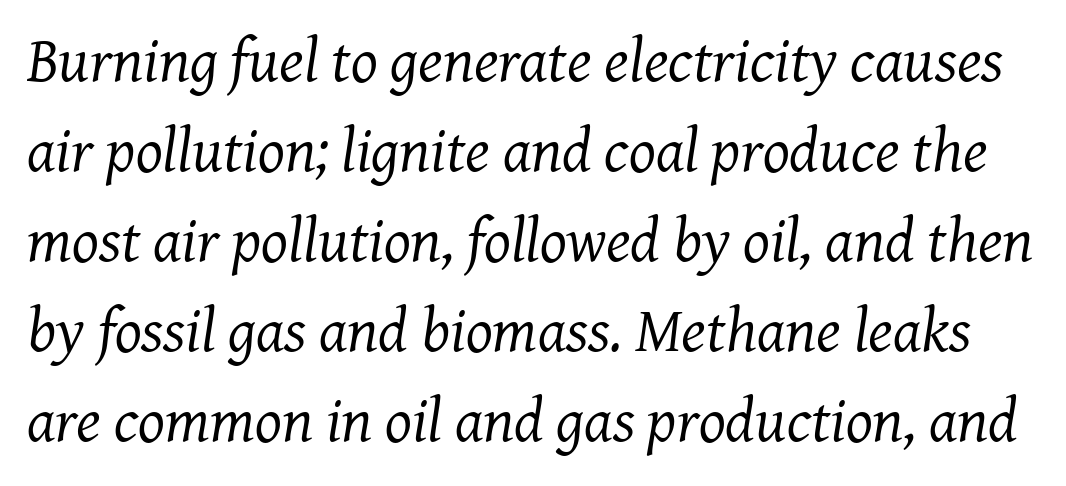
This is oblique type, the kind used for emphasis or titles. You can tell from the footed stems that serif type was used. Vertical spacing — default. Words float on clear page, feet unadorned.
